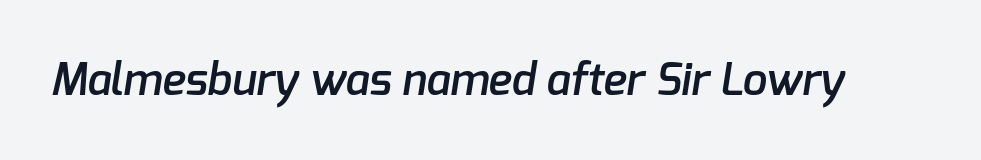
The image shows 44 px semibold sans-serif type; set normal letter spacing, not underlined; low stroke contrast and a medium x-height.
